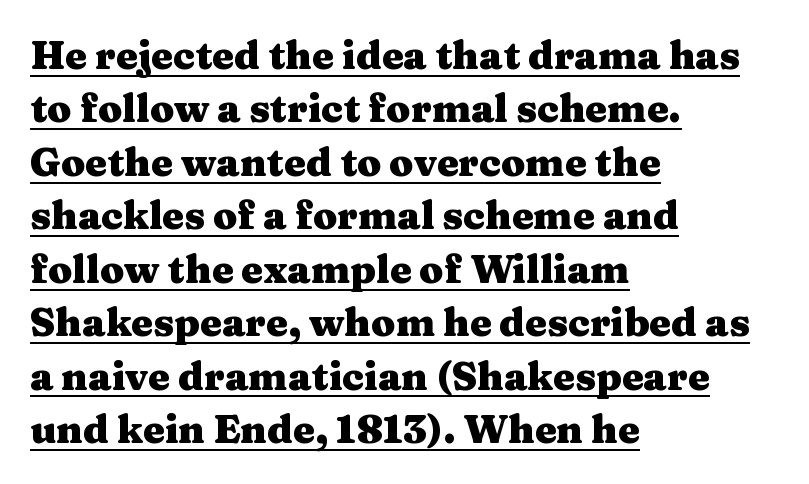
Compared with undecorated copy, this sample adds a rule below the words. Characters follow at the spacing the type designer built in. Students, observe: this is what conventionally led text looks like. Notice how the stems are strictly vertical — no italics here. Chunky letters — that's bold for sure. A serif font was chosen for this passage.
